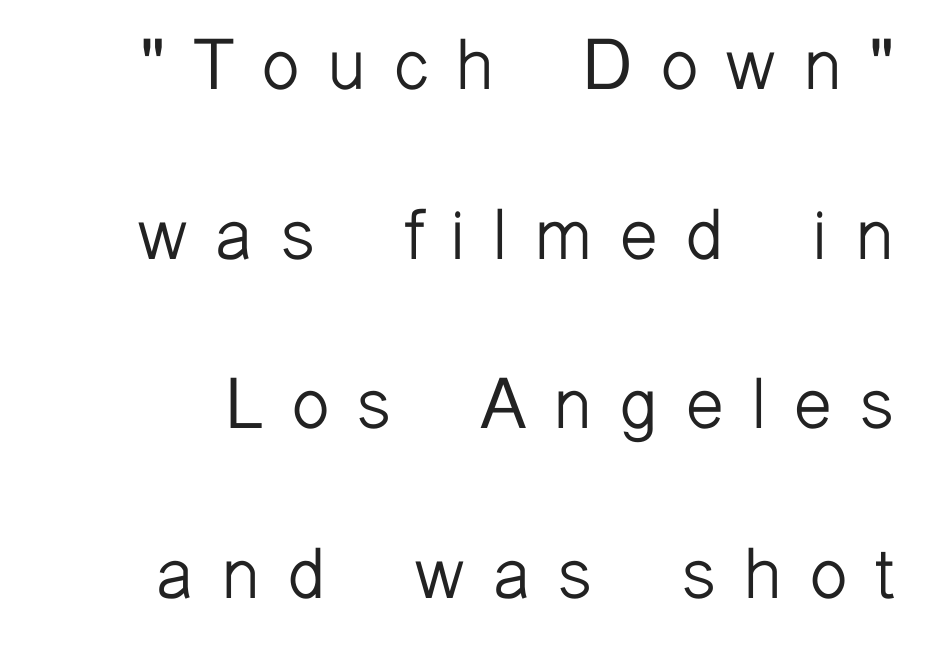
Q: Is the text bold? A: No.
Q: Is the text italic (slanted)? A: No, it is upright.
Q: Is the typeface a serif or a sans-serif typeface? A: Sans-serif.
Q: Is the text underlined? A: No.
Q: Is the spacing between letters normal or unusually wide? A: Unusually wide.
Q: Is the spacing between lines tight, normal or loose? A: Loose.
Q: Width (condensed, normal, or wide)? A: Normal.
Q: Stroke contrast? A: Low.
Q: x-height? A: Medium.
Q: Monospaced? A: No.
